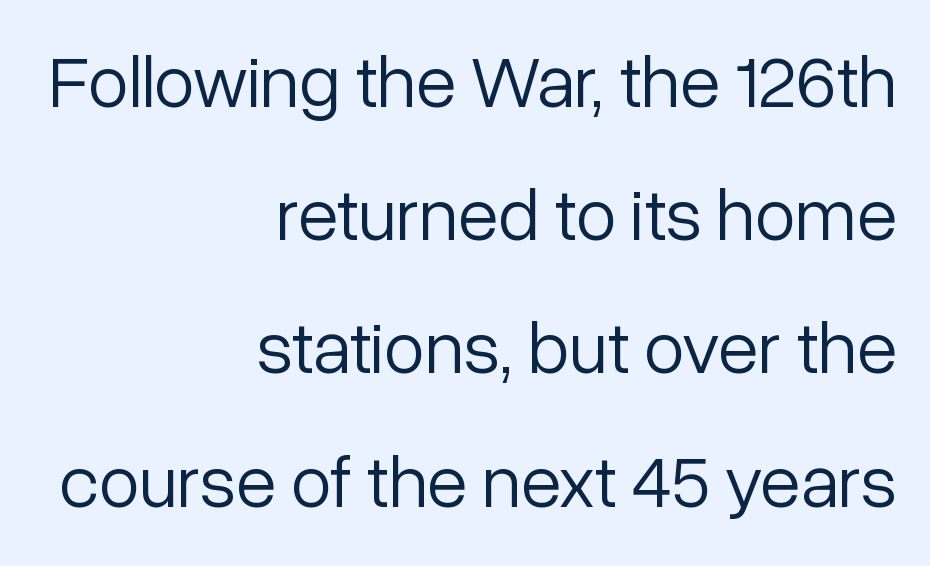
The image shows 74 px light sans-serif type, upright; set right-aligned, line spacing 1.8x, normal letter spacing, not underlined; low stroke contrast and a medium x-height.
